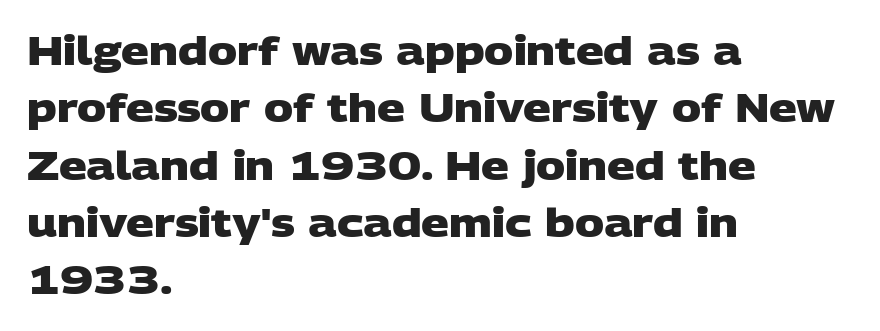
{"serif": "no", "bold": "yes", "weight": "heavy", "width": "wide", "stroke_contrast": "low", "x_height": "large", "monospaced": "no", "underline": "no", "align": "left", "line_spacing": "normal", "line_spacing_ratio": 1.47, "letter_spacing": "normal", "letter_spacing_em": 0.0, "glyph_px": 39}
